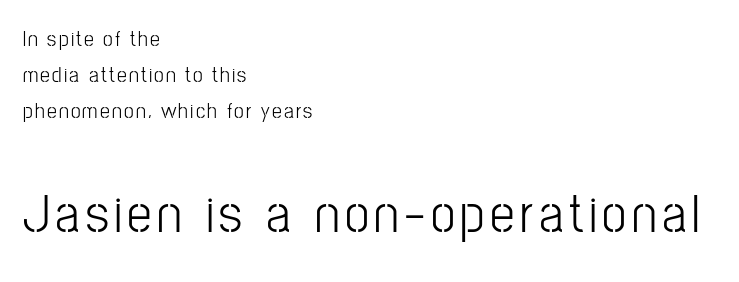
The image shows 55 px condensed sans-serif type, upright; set left-aligned, normal line spacing (1.64x), not underlined; the second (bottom) block is 2.5x larger; low stroke contrast and a medium x-height.
